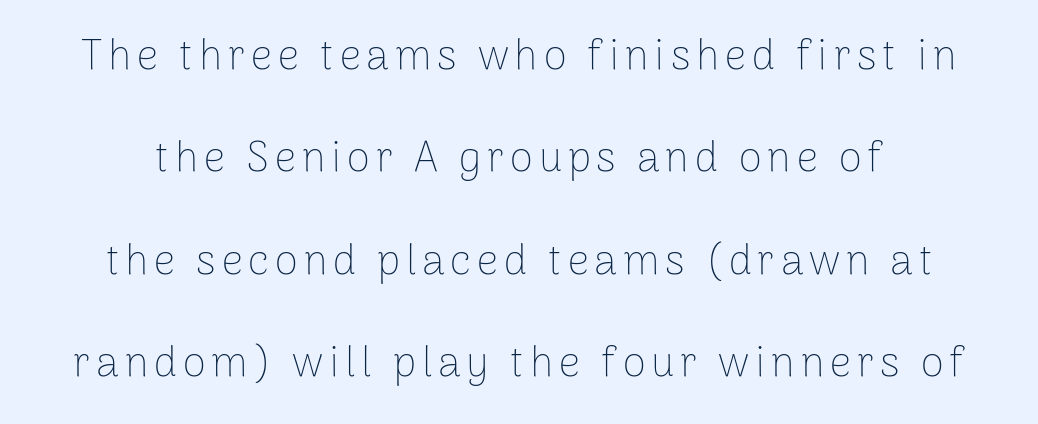
A typesetter would call this proportional, since set widths differ per character. Quick note: underline off. Does the leading feel generous? Absolutely, it's lavish. Short and long lines alike share a common midpoint. These glyphs show unthickened strokes, regular width or finer. The font's upright variant was chosen for this text.
